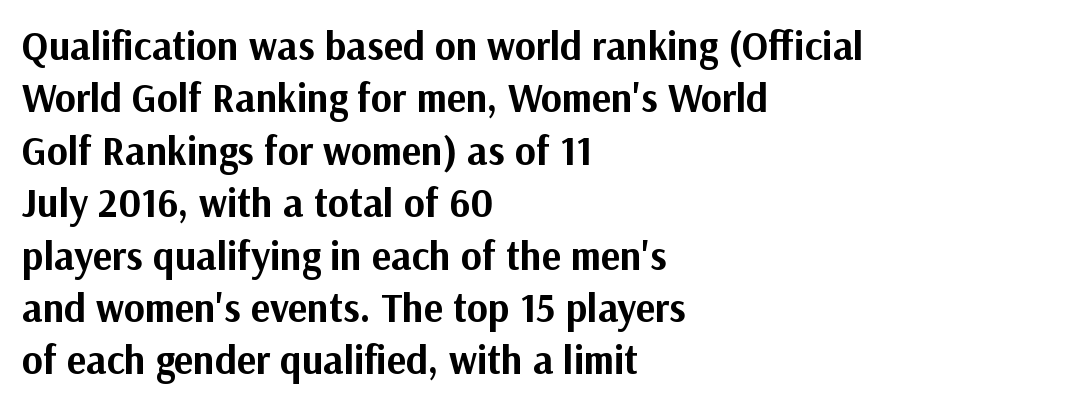
The image shows 40 px bold sans-serif type, upright; set left-aligned, normal line spacing (1.31x), normal letter spacing, not underlined; medium stroke contrast and a medium x-height.
